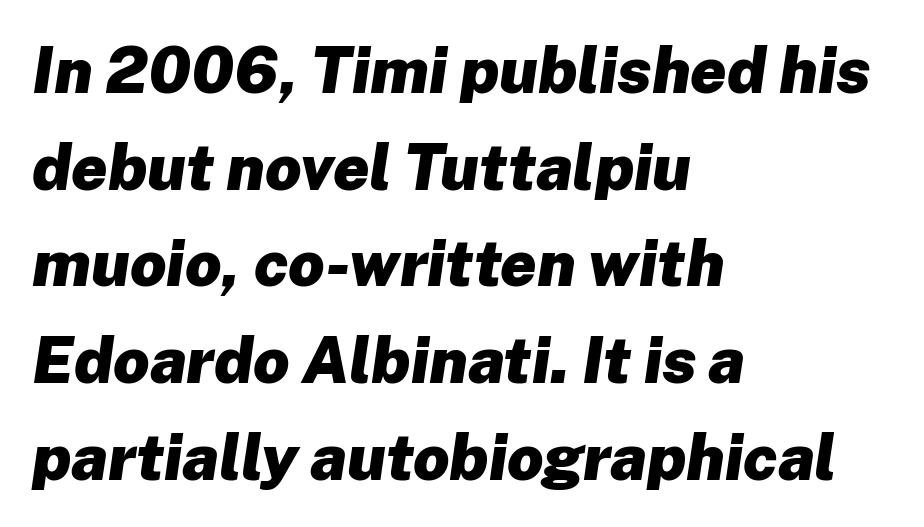
Strokes here are thick enough to call this a true bold. The passage shown is typed in a proportional face where columns would drift. Any mark beneath the type? The region is blank. Leading: standard.
